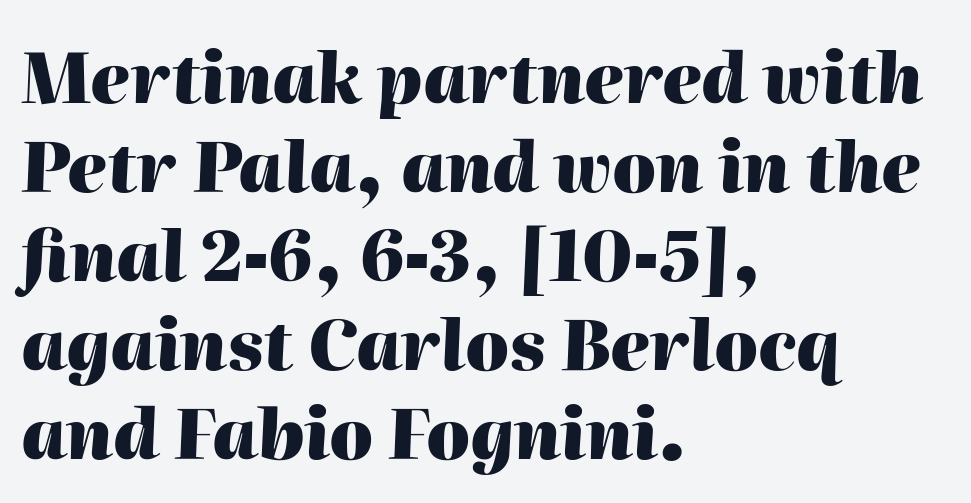
{"italic": "yes", "lean": "right", "slant_degrees": 2, "bold": "yes", "weight": "heavy", "width": "normal", "stroke_contrast": "high", "x_height": "medium", "monospaced": "no", "underline": "no", "align": "left", "line_spacing": "normal", "line_spacing_ratio": 1.29, "letter_spacing": "normal", "letter_spacing_em": 0.0, "glyph_px": 69}
